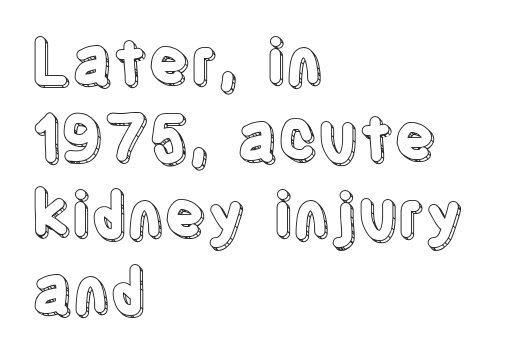
Here the glyphs are tracked normally, forming tight word shapes. The paragraph shown leans on its left margin. The lettering holds an erect, upright posture throughout. You could not count columns in this text — the font is proportionally spaced. Decoration check: the copy has no underline.
